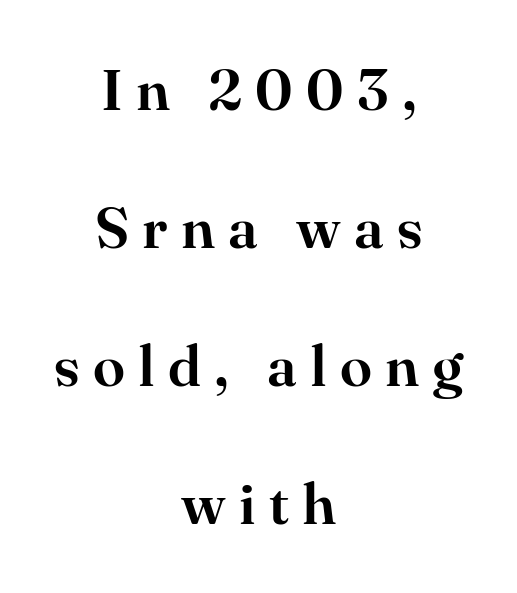
Glance below the letters and you will spot only blank space. The font's upright variant was chosen for this text. This rendering widens character spacing well past its baseline value. A serif font was chosen for this passage. The line-height multiplier appears high, well above default.
